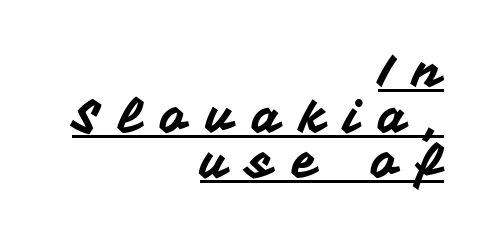
Q: Is the text italic (slanted)? A: Yes.
Q: Is the typeface a serif or a sans-serif typeface? A: Sans-serif.
Q: Is the text underlined? A: Yes.
Q: How is the paragraph aligned? A: Right-aligned.
Q: Is the spacing between letters normal or unusually wide? A: Unusually wide.
Q: Is the spacing between lines tight, normal or loose? A: Tight.
Q: Width (condensed, normal, or wide)? A: Normal.
Q: Stroke contrast? A: Medium.
Q: x-height? A: Medium.
Q: Monospaced? A: No.
